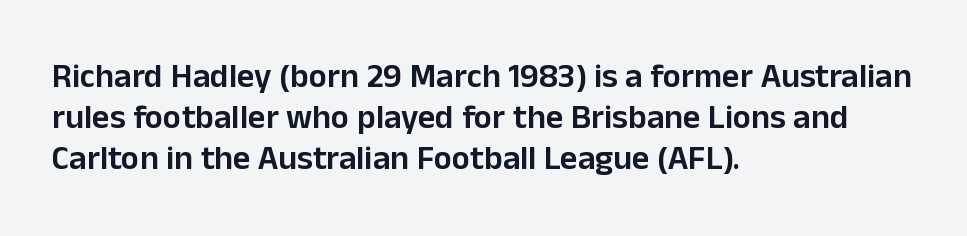
Q: Is the text bold? A: Semi-bold.
Q: Is the text italic (slanted)? A: No, it is upright.
Q: Is the typeface a serif or a sans-serif typeface? A: Sans-serif.
Q: Is the text underlined? A: No.
Q: How is the paragraph aligned? A: Left-aligned.
Q: Is the spacing between letters normal or unusually wide? A: Normal.
Q: Width (condensed, normal, or wide)? A: Normal.
Q: Stroke contrast? A: Low.
Q: x-height? A: Medium.
Q: Monospaced? A: No.
